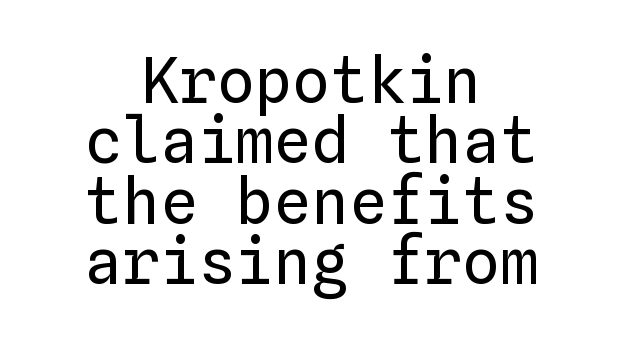
The image shows 63 px regular-weight type, upright, monospaced; set centered, tight line spacing (0.96x), normal letter spacing, not underlined; low stroke contrast and a medium x-height.
